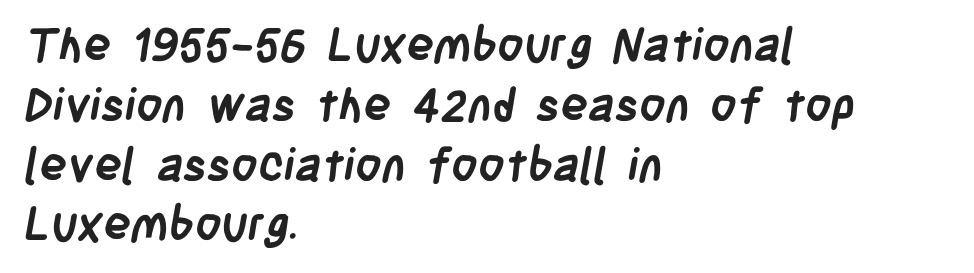
The image shows 46 px semibold, condensed sans-serif type; set left-aligned, normal line spacing (1.3x), normal letter spacing, not underlined; low stroke contrast and a large x-height.
